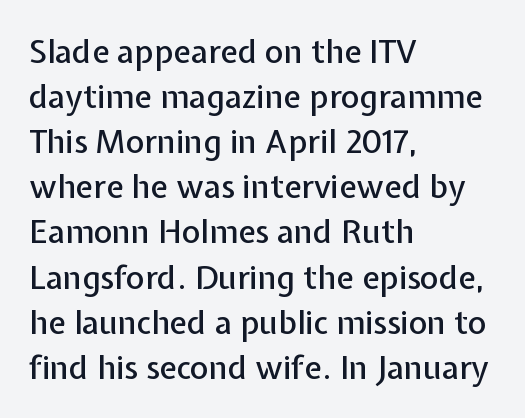
The image shows 32 px sans-serif type, upright; set left-aligned, normal line spacing (1.41x), normal letter spacing, not underlined; low stroke contrast and a medium x-height.
